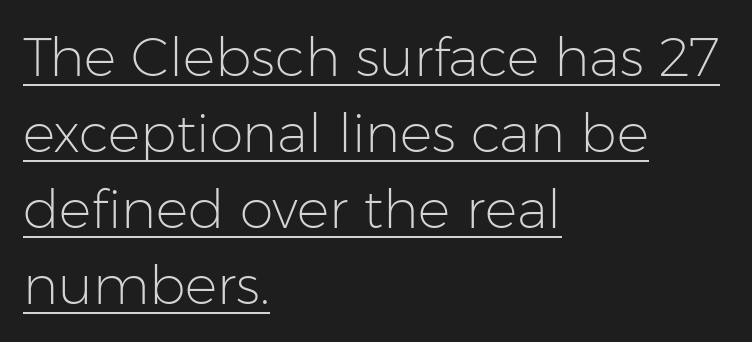
The passage shown is typed in a proportional face where columns would drift. Every character sits straight up, as roman type does. The rendering anchors every line to the left-hand side. Unlike a traditional serif, this face leaves its strokes unadorned. Caption: face not bold, strokes unweighted. The sample's only ornament is a line tracing under the words.
